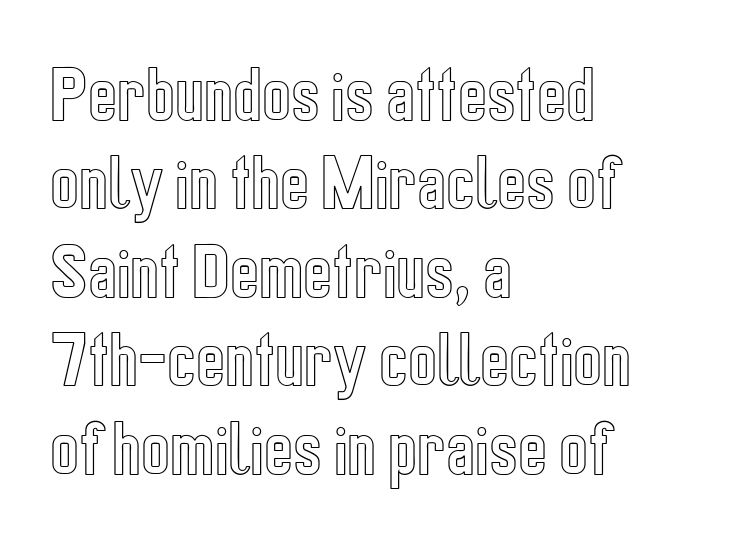
{"italic": "no", "width": "condensed", "x_height": "medium", "monospaced": "no", "underline": "no", "align": "left", "line_spacing": "normal", "line_spacing_ratio": 1.45, "letter_spacing": "normal", "letter_spacing_em": 0.0, "glyph_px": 61}
